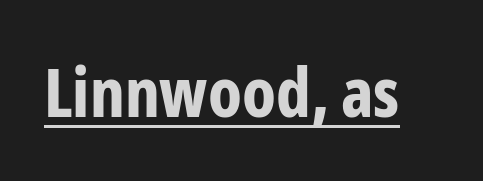
In terms of posture, this sample is upright. You'd pick this weight for a headline — it's a proper bold. Examine the stroke ends and you'll find no serifs. Short note: letters normally spaced. Varying glyph widths throughout — classic text-font behaviour. The words here are underlined.
